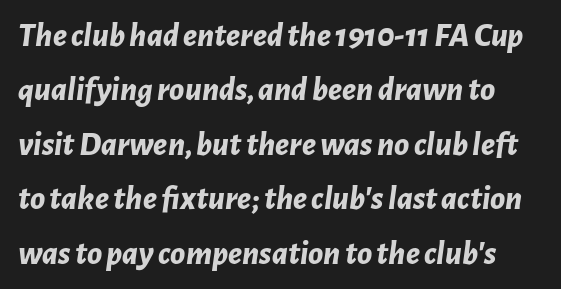
Q: Is the text bold? A: Yes.
Q: Is the text italic (slanted)? A: Yes, it leans right by about 7 degrees.
Q: Is the text underlined? A: No.
Q: Is the spacing between letters normal or unusually wide? A: Normal.
Q: Is the spacing between lines tight, normal or loose? A: Normal.
Q: Width (condensed, normal, or wide)? A: Normal.
Q: Stroke contrast? A: Low.
Q: x-height? A: Medium.
Q: Monospaced? A: No.
